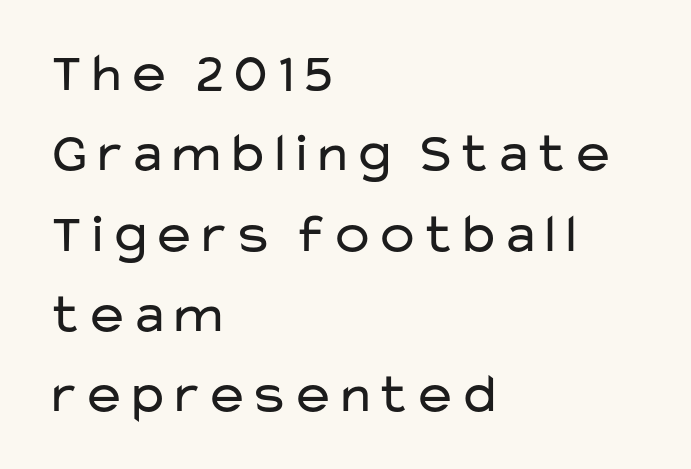
The image shows 55 px regular-weight, wide sans-serif type, upright; set left-aligned, normal line spacing (1.46x), normal letter spacing, not underlined; low stroke contrast and a medium x-height.
